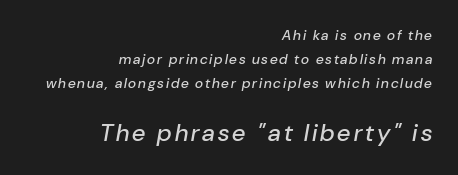
{"italic": "yes", "lean": "right", "slant_degrees": 10, "underline": "no", "align": "right", "line_spacing": "normal", "line_spacing_ratio": 1.7, "larger_block": "second", "size_ratio": 1.71, "glyph_px": 24}
